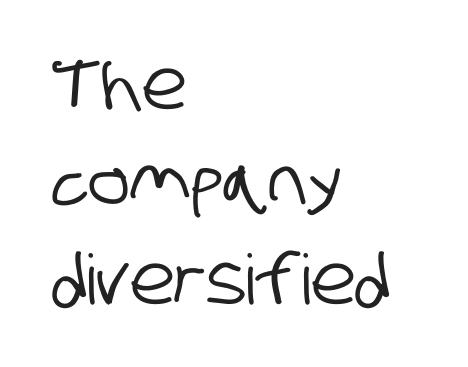
{"serif": "no", "width": "condensed", "stroke_contrast": "low", "x_height": "large", "monospaced": "no", "underline": "no", "align": "left", "line_spacing": "normal", "line_spacing_ratio": 1.41, "letter_spacing": "normal", "letter_spacing_em": 0.0, "glyph_px": 69}
